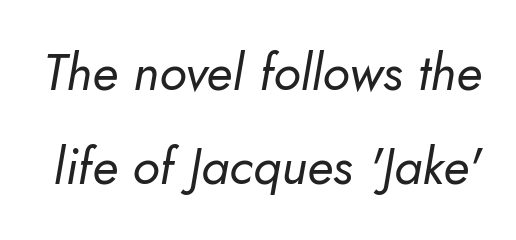
Q: Is the text bold? A: No.
Q: Is the text italic (slanted)? A: Yes, it leans right by about 10 degrees.
Q: Is the text underlined? A: No.
Q: Is the spacing between letters normal or unusually wide? A: Normal.
Q: Width (condensed, normal, or wide)? A: Normal.
Q: Stroke contrast? A: Low.
Q: x-height? A: Small.
Q: Monospaced? A: No.
